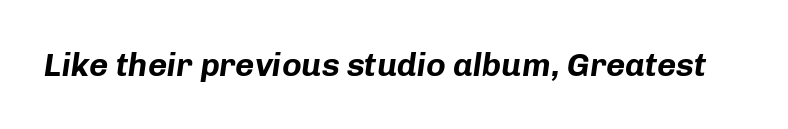
{"italic": "yes", "lean": "right", "slant_degrees": 8, "bold": "yes", "weight": "bold", "width": "normal", "stroke_contrast": "low", "x_height": "medium", "monospaced": "no", "underline": "no", "letter_spacing": "normal", "letter_spacing_em": 0.0, "glyph_px": 33}
